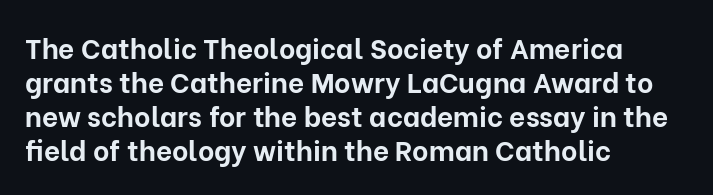
Q: Is the text bold? A: Yes.
Q: Is the text italic (slanted)? A: No, it is upright.
Q: Is the typeface a serif or a sans-serif typeface? A: Sans-serif.
Q: Is the text underlined? A: No.
Q: How is the paragraph aligned? A: Left-aligned.
Q: Is the spacing between letters normal or unusually wide? A: Normal.
Q: Width (condensed, normal, or wide)? A: Normal.
Q: Stroke contrast? A: Low.
Q: x-height? A: Medium.
Q: Monospaced? A: No.
